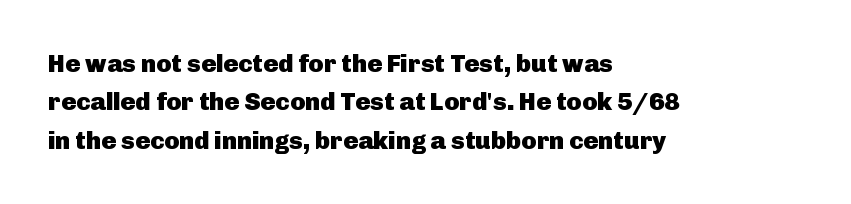
Q: Is the text bold? A: Yes.
Q: Is the text italic (slanted)? A: No, it is upright.
Q: Is the text underlined? A: No.
Q: How is the paragraph aligned? A: Left-aligned.
Q: Is the spacing between letters normal or unusually wide? A: Normal.
Q: Is the spacing between lines tight, normal or loose? A: Normal.
